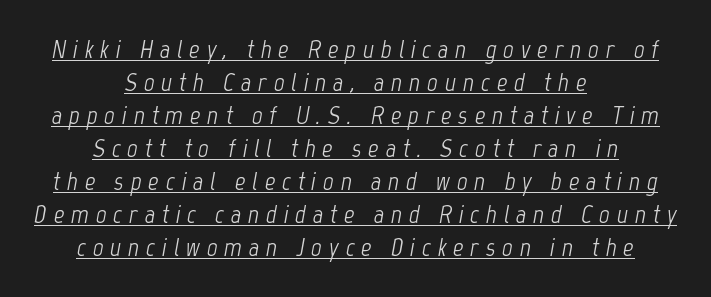
{"italic": "yes", "lean": "right", "slant_degrees": 12, "bold": "no", "underline": "yes", "align": "center", "line_spacing": "normal", "line_spacing_ratio": 1.27, "letter_spacing": "wide", "letter_spacing_em": 0.26, "glyph_px": 26}
